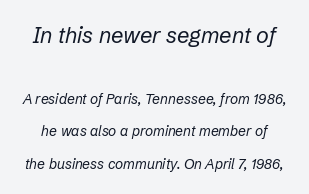
{"italic": "yes", "lean": "right", "slant_degrees": 12, "bold": "no", "underline": "no", "line_spacing": "loose", "line_spacing_ratio": 2.32, "letter_spacing": "normal", "letter_spacing_em": 0.0, "larger_block": "first", "size_ratio": 1.57, "glyph_px": 22}
